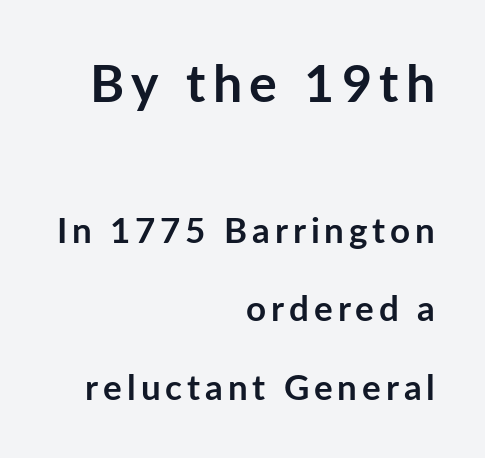
The image shows 52 px semibold sans-serif type, upright; set right-aligned, loose line spacing (2.24x), not underlined; the first (top) block is 1.49x larger; low stroke contrast and a medium x-height.
